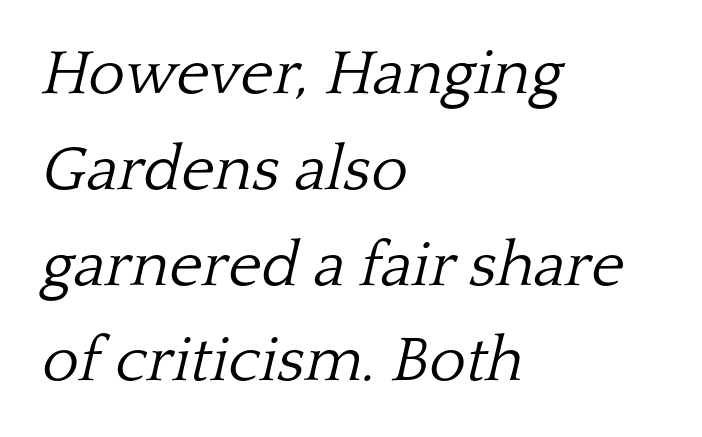
{"serif": "yes", "italic": "yes", "lean": "right", "slant_degrees": 13, "bold": "no", "weight": "light", "width": "normal", "stroke_contrast": "low", "x_height": "medium", "monospaced": "no", "underline": "no", "align": "left", "line_spacing": "normal", "line_spacing_ratio": 1.52, "letter_spacing": "normal", "letter_spacing_em": 0.0, "glyph_px": 63}
